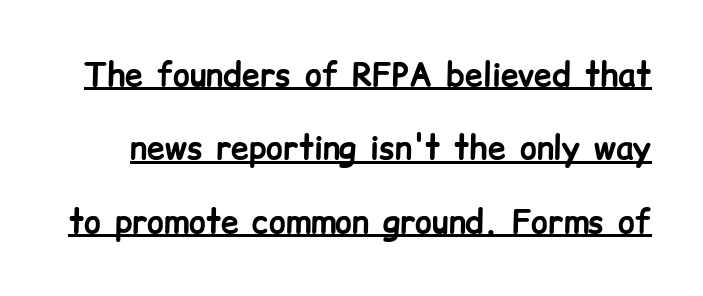
The image shows 32 px bold sans-serif type, upright; set loose line spacing (2.29x), normal letter spacing, underlined; low stroke contrast and a medium x-height.
